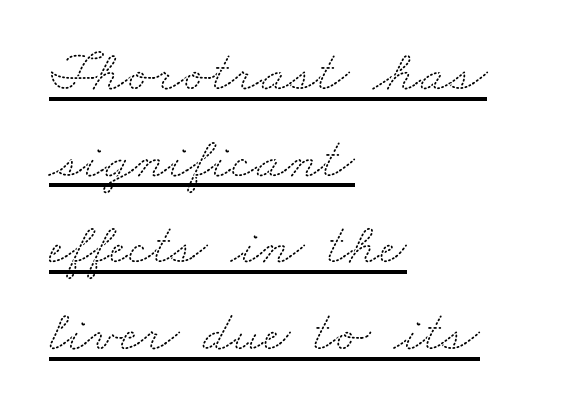
{"serif": "yes", "width": "wide", "stroke_contrast": "medium", "x_height": "small", "monospaced": "no", "underline": "yes", "align": "left", "line_spacing": "normal", "line_spacing_ratio": 1.47, "letter_spacing": "normal", "letter_spacing_em": 0.0, "glyph_px": 59}
